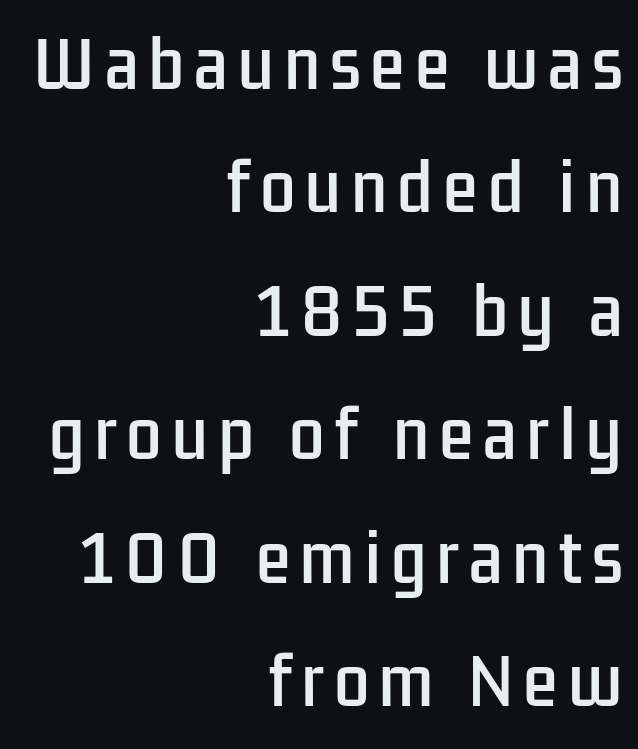
The image shows 63 px condensed sans-serif type, upright; set right-aligned, loose line spacing (1.96x), not underlined; low stroke contrast and a medium x-height.
